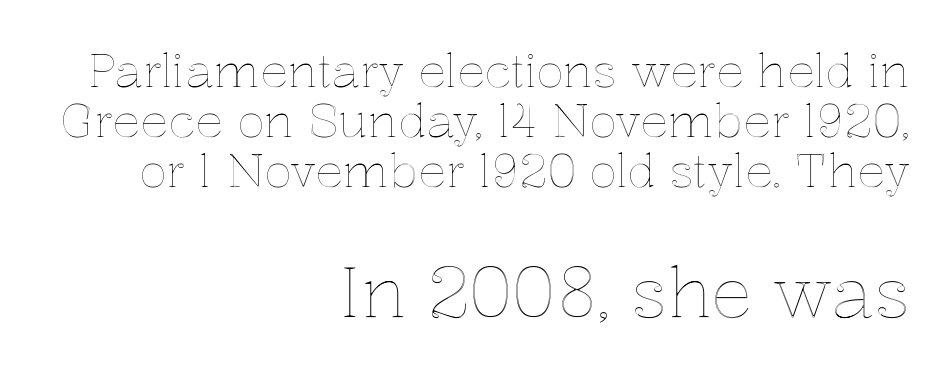
Here the designer chose a conventional face with non-uniform glyph widths. The paragraph has a hard right edge and a soft left edge. Default kerning and tracking; the words read as compact shapes. Size hierarchy here favors the trailing block over the leading one. This is roman type, the default non-slanted kind. Honestly, there is no underline to notice here at all.
